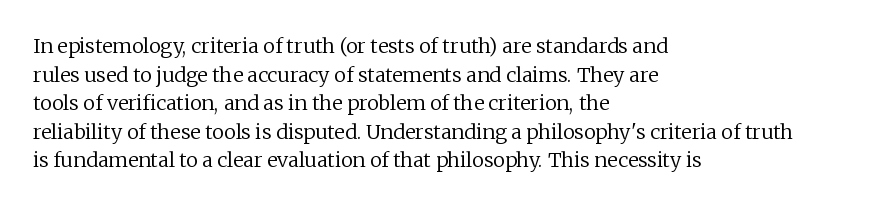
Honestly, the letter spacing is just normal — you wouldn't notice it. Every row of glyphs begins at an identical x-position on the left. The lettering holds an erect, upright posture throughout. A typesetter would call this leading conventional body-copy spacing.
